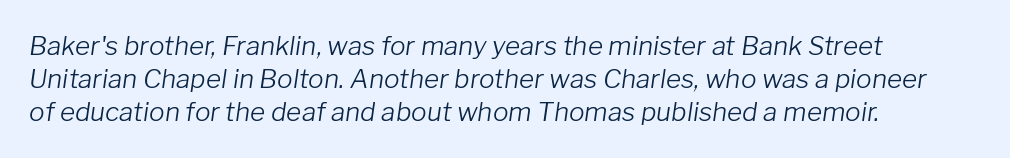
This sample is left-justified, so line endings fall wherever the words run out. Here the glyphs are tracked normally, forming tight word shapes. Nothing heavy about these letters — not bold at all. The space between consecutive lines is moderate. The gap between lines stays unmarked. The font's italic variant was chosen for this text.
